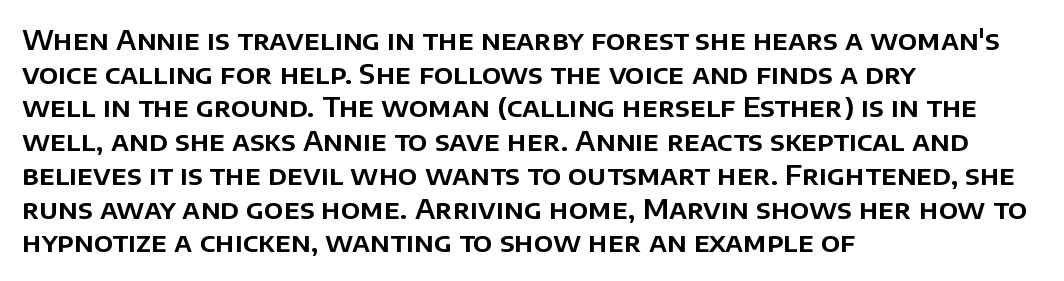
{"italic": "no", "underline": "no", "align": "left", "line_spacing": "normal", "line_spacing_ratio": 1.25, "letter_spacing": "normal", "letter_spacing_em": 0.0, "glyph_px": 27}
